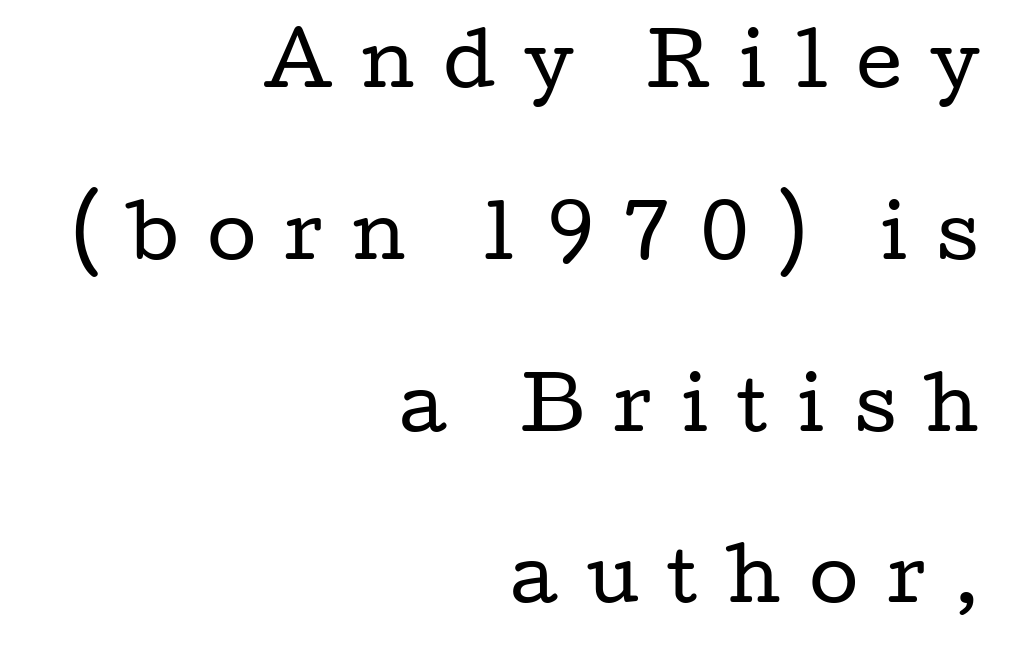
The image shows 71 px regular-weight, wide serif type, upright; set right-aligned, loose line spacing (2.42x), unusually wide letter spacing (+0.41 em), not underlined; low stroke contrast and a medium x-height.
